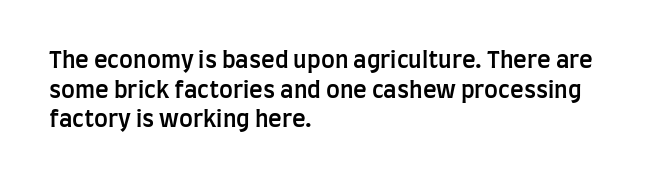
Stroke thickness is moderately raised; the sample reads as semibold. Vertical strokes here are truly vertical. The area under the type is left untouched. Summary of vertical rhythm: regular, with standard interline spacing.
